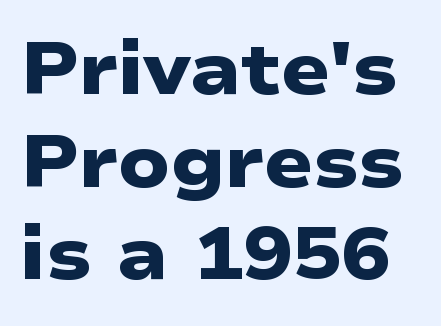
Q: Is the text bold? A: Yes.
Q: Is the typeface a serif or a sans-serif typeface? A: Sans-serif.
Q: Is the text underlined? A: No.
Q: Is the spacing between letters normal or unusually wide? A: Normal.
Q: Is the spacing between lines tight, normal or loose? A: Normal.
Q: Width (condensed, normal, or wide)? A: Wide.
Q: Stroke contrast? A: Low.
Q: x-height? A: Medium.
Q: Monospaced? A: No.
